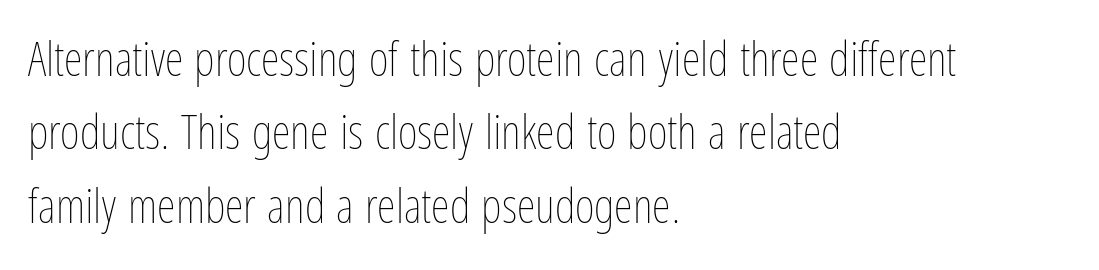
Q: Is the text bold? A: No.
Q: Is the text italic (slanted)? A: No, it is upright.
Q: Is the text underlined? A: No.
Q: How is the paragraph aligned? A: Left-aligned.
Q: Is the spacing between letters normal or unusually wide? A: Normal.
Q: Is the spacing between lines tight, normal or loose? A: Normal.
Q: Width (condensed, normal, or wide)? A: Condensed.
Q: Stroke contrast? A: Low.
Q: x-height? A: Medium.
Q: Monospaced? A: No.
